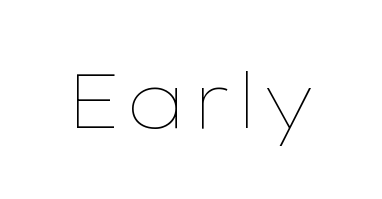
Q: Is the text bold? A: No.
Q: Is the text italic (slanted)? A: No, it is upright.
Q: Is the text underlined? A: No.
Q: Is the spacing between letters normal or unusually wide? A: Normal.
Q: Width (condensed, normal, or wide)? A: Wide.
Q: Stroke contrast? A: Low.
Q: x-height? A: Medium.
Q: Monospaced? A: No.
